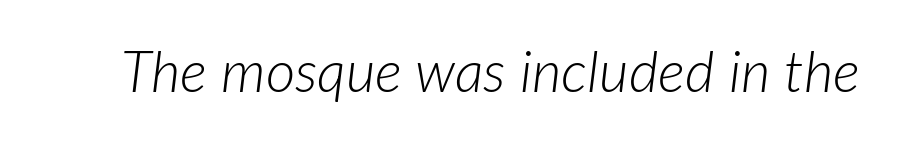
Q: Is the text bold? A: No.
Q: Is the text italic (slanted)? A: Yes, it leans right by about 7 degrees.
Q: Is the text underlined? A: No.
Q: Is the spacing between letters normal or unusually wide? A: Normal.
Q: Width (condensed, normal, or wide)? A: Normal.
Q: Stroke contrast? A: Low.
Q: x-height? A: Medium.
Q: Monospaced? A: No.
